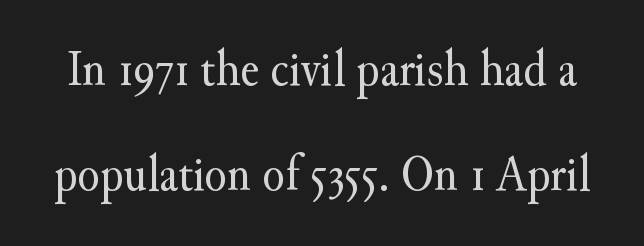
Q: Is the text bold? A: No.
Q: Is the text italic (slanted)? A: No, it is upright.
Q: Is the typeface a serif or a sans-serif typeface? A: Serif.
Q: Is the text underlined? A: No.
Q: Is the spacing between letters normal or unusually wide? A: Normal.
Q: Is the spacing between lines tight, normal or loose? A: Loose.
Q: Width (condensed, normal, or wide)? A: Normal.
Q: Stroke contrast? A: Medium.
Q: x-height? A: Small.
Q: Monospaced? A: No.
